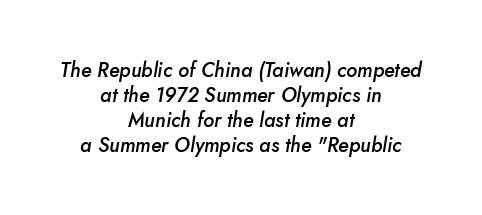
These lines stack symmetrically, like a column narrowing and widening about its center. The rows are spaced the way most documents space them. How are the letters spaced? Ordinarily, with no added tracking. The rendering applies a slant to the glyphs. The words here are not underlined.
